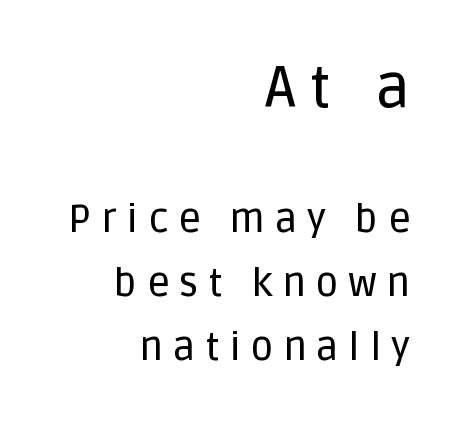
{"serif": "no", "italic": "no", "width": "normal", "stroke_contrast": "low", "x_height": "large", "monospaced": "no", "underline": "no", "align": "right", "line_spacing": "normal", "line_spacing_ratio": 1.64, "letter_spacing": "wide", "letter_spacing_em": 0.25, "larger_block": "first", "size_ratio": 1.51, "glyph_px": 59}
